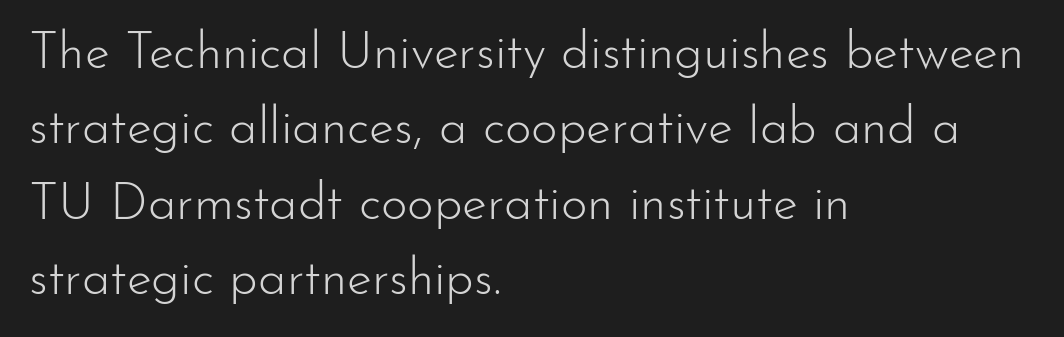
The image shows 51 px light sans-serif type, upright; set left-aligned, normal line spacing (1.48x), normal letter spacing, not underlined; low stroke contrast and a small x-height.
